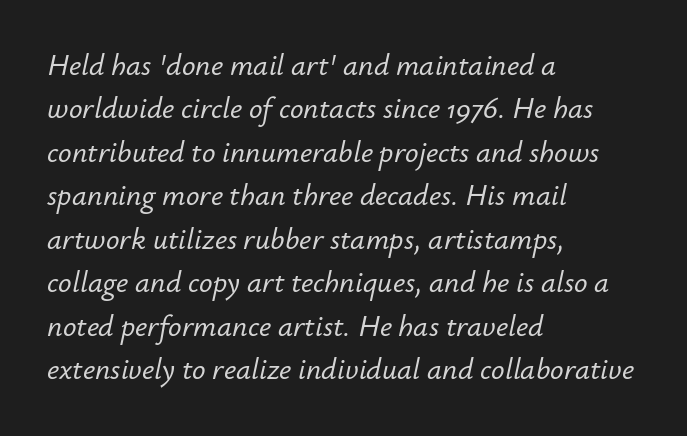
Q: Is the text italic (slanted)? A: Yes, it leans right by about 12 degrees.
Q: Is the text underlined? A: No.
Q: How is the paragraph aligned? A: Left-aligned.
Q: Is the spacing between letters normal or unusually wide? A: Normal.
Q: Is the spacing between lines tight, normal or loose? A: Normal.
Q: Width (condensed, normal, or wide)? A: Normal.
Q: Stroke contrast? A: Low.
Q: x-height? A: Small.
Q: Monospaced? A: No.
